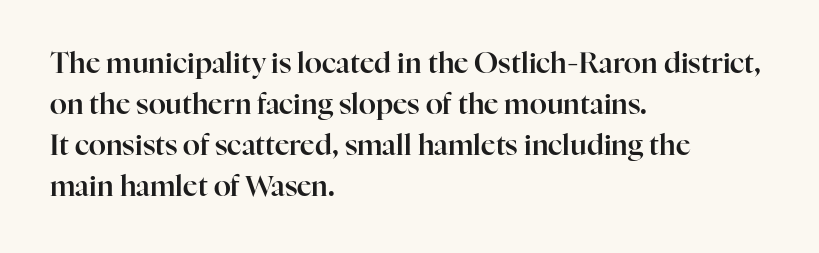
The image shows 28 px serif type, upright; set left-aligned, normal line spacing (1.47x), normal letter spacing, not underlined; high stroke contrast and a medium x-height.
